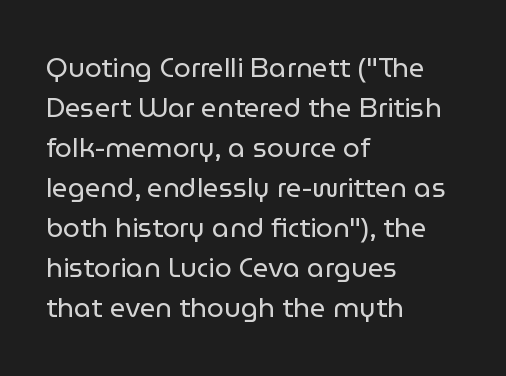
{"italic": "no", "bold": "no", "underline": "no", "align": "left", "line_spacing": "normal", "line_spacing_ratio": 1.48, "letter_spacing": "normal", "letter_spacing_em": 0.0, "glyph_px": 27}
